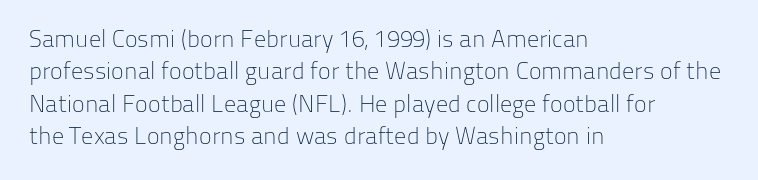
{"italic": "no", "bold": "no", "underline": "no", "align": "left", "line_spacing": "normal", "line_spacing_ratio": 1.35, "letter_spacing": "normal", "letter_spacing_em": 0.0, "glyph_px": 24}
